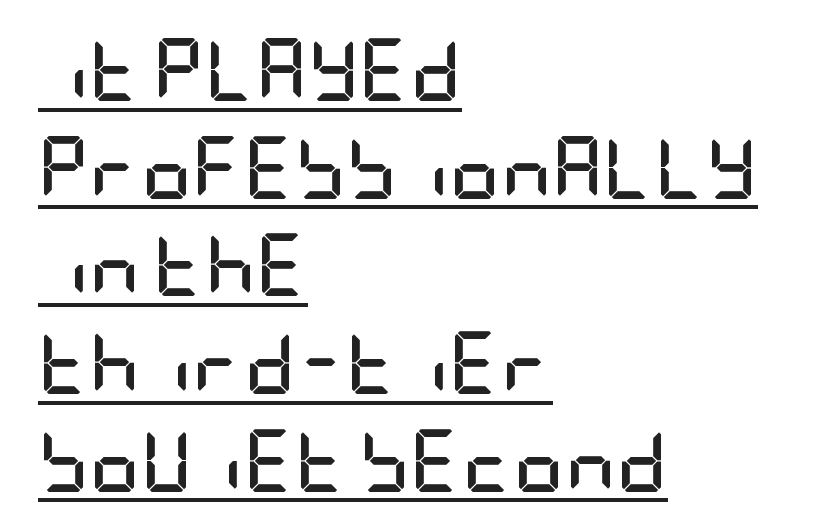
Is there an underline? Yes — a line sits under the letters. I'd describe the lettering as bold — thick and assertive. The paragraph has a hard left edge and a soft right edge. Vertical strokes here are truly vertical.
